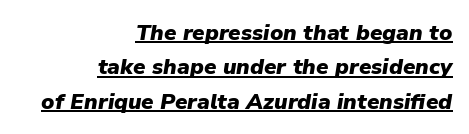
The image shows 22 px bold type, italic (leaning right); set right-aligned, normal line spacing (1.56x), normal letter spacing, underlined.
